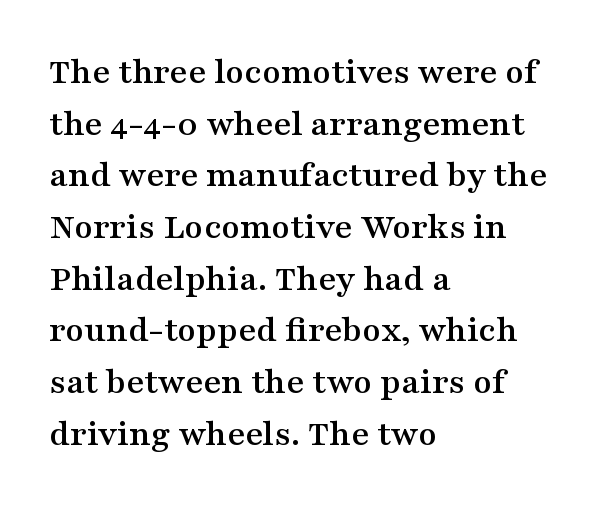
{"serif": "yes", "italic": "no", "width": "wide", "stroke_contrast": "medium", "x_height": "medium", "monospaced": "no", "underline": "no", "align": "left", "line_spacing": "normal", "line_spacing_ratio": 1.36, "letter_spacing": "normal", "letter_spacing_em": 0.0, "glyph_px": 38}
